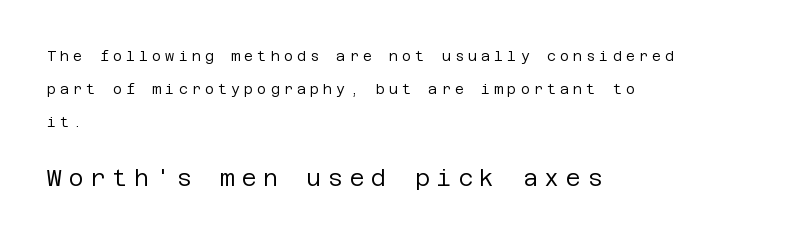
{"italic": "no", "bold": "no", "underline": "no", "align": "left", "line_spacing": "loose", "line_spacing_ratio": 2.35, "letter_spacing": "wide", "letter_spacing_em": 0.29, "larger_block": "second", "size_ratio": 1.64, "glyph_px": 23}
